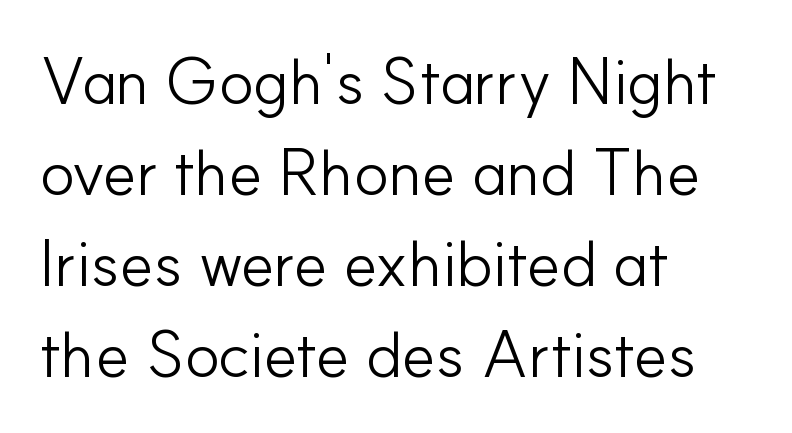
Q: Is the text bold? A: No.
Q: Is the text italic (slanted)? A: No, it is upright.
Q: Is the typeface a serif or a sans-serif typeface? A: Sans-serif.
Q: Is the text underlined? A: No.
Q: How is the paragraph aligned? A: Left-aligned.
Q: Is the spacing between letters normal or unusually wide? A: Normal.
Q: Is the spacing between lines tight, normal or loose? A: Normal.
Q: Width (condensed, normal, or wide)? A: Normal.
Q: Stroke contrast? A: Low.
Q: x-height? A: Small.
Q: Monospaced? A: No.
